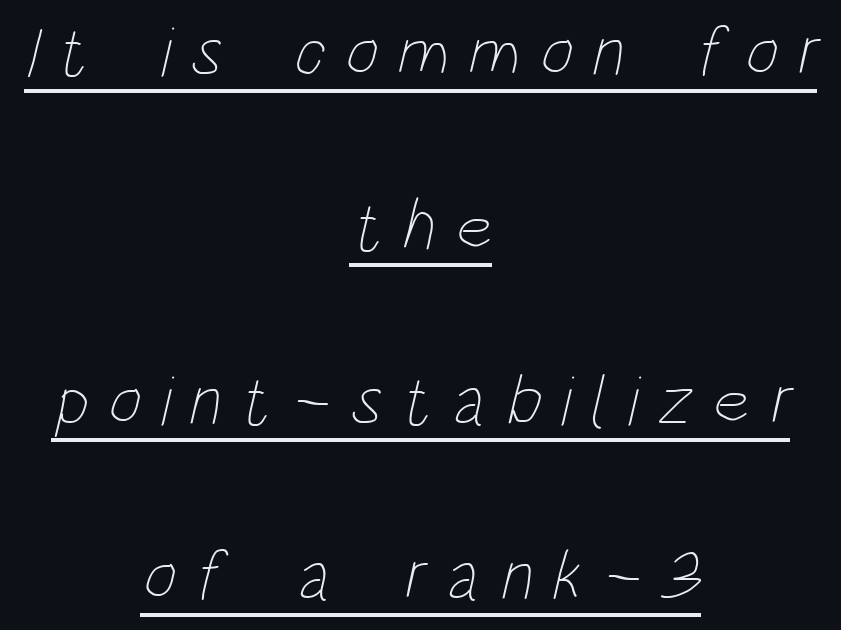
{"bold": "no", "weight": "thin", "width": "condensed", "stroke_contrast": "low", "x_height": "large", "monospaced": "no", "underline": "yes", "align": "center", "line_spacing": "loose", "line_spacing_ratio": 2.46, "letter_spacing": "wide", "letter_spacing_em": 0.28, "glyph_px": 71}
